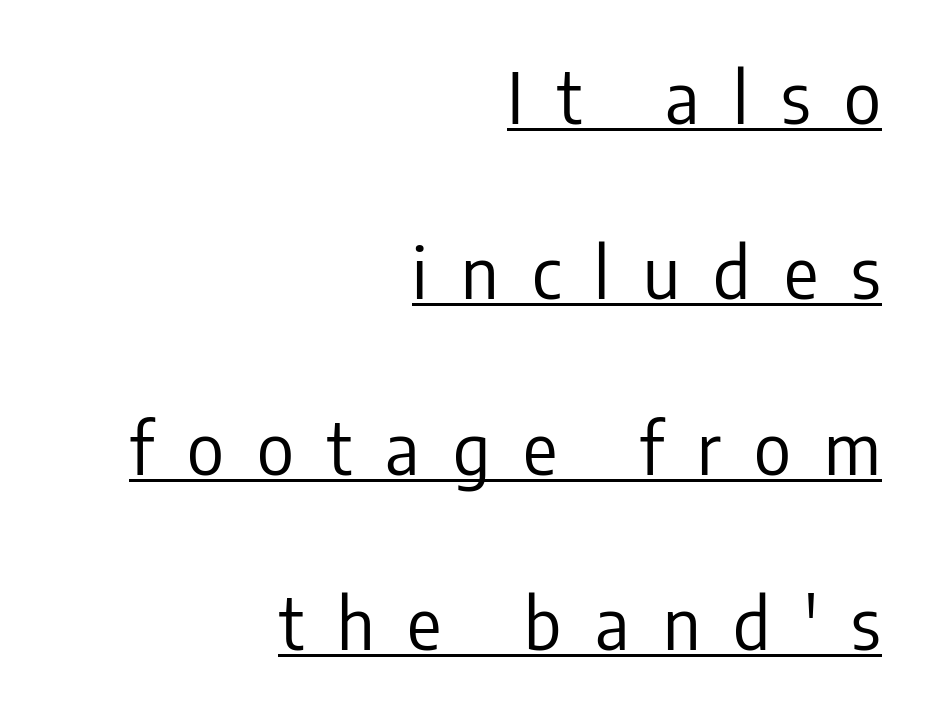
The image shows 71 px regular-weight, condensed sans-serif type, upright; set right-aligned, loose line spacing (2.47x), unusually wide letter spacing (+0.47 em), underlined; low stroke contrast and a medium x-height.
